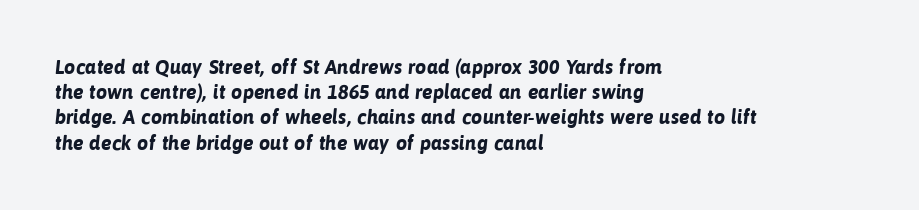
{"bold": "yes", "underline": "no", "align": "left", "line_spacing": "normal", "line_spacing_ratio": 1.26, "letter_spacing": "normal", "letter_spacing_em": 0.0, "glyph_px": 20}
